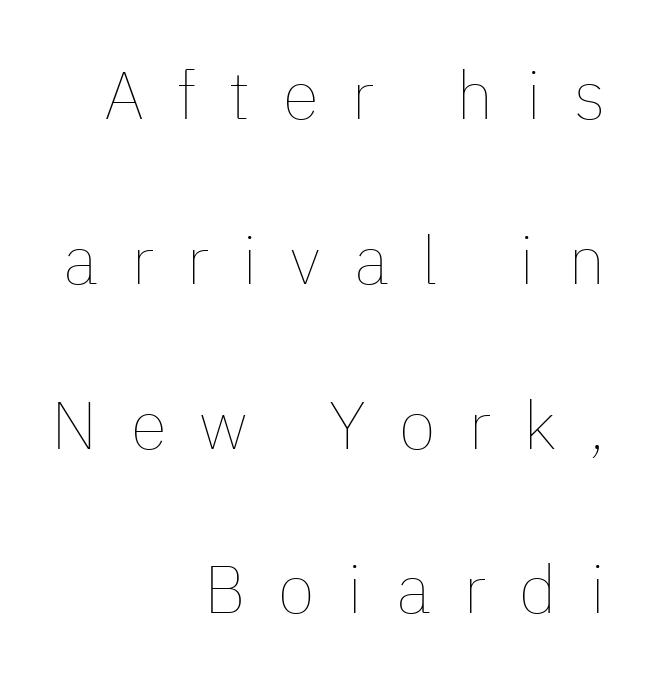
The image shows 67 px thin type, upright; set right-aligned, loose line spacing (2.46x), unusually wide letter spacing (+0.49 em), not underlined; low stroke contrast and a medium x-height.
